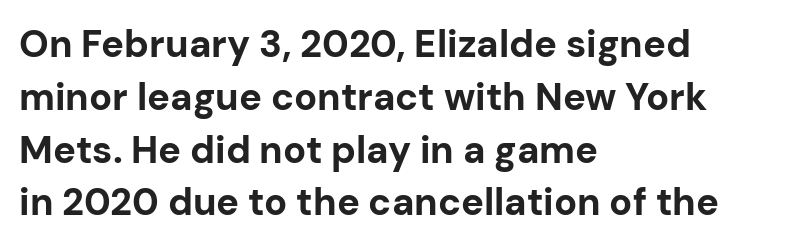
Q: Is the text bold? A: Yes.
Q: Is the text italic (slanted)? A: No, it is upright.
Q: Is the typeface a serif or a sans-serif typeface? A: Sans-serif.
Q: Is the text underlined? A: No.
Q: How is the paragraph aligned? A: Left-aligned.
Q: Is the spacing between letters normal or unusually wide? A: Normal.
Q: Is the spacing between lines tight, normal or loose? A: Normal.
Q: Width (condensed, normal, or wide)? A: Normal.
Q: Stroke contrast? A: Low.
Q: x-height? A: Medium.
Q: Monospaced? A: No.
